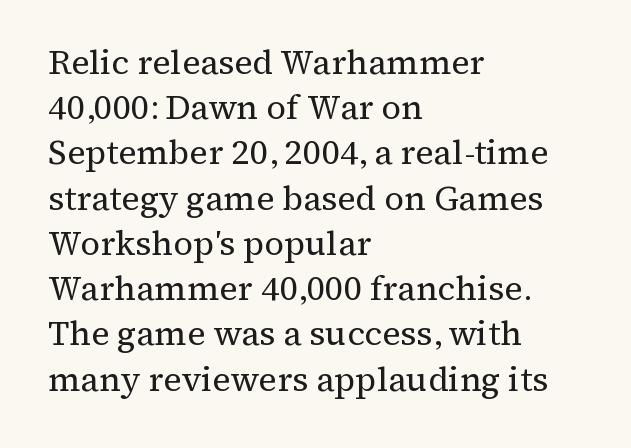
The image shows 34 px regular-weight serif type, upright; set left-aligned, normal line spacing (1.33x), normal letter spacing, not underlined; medium stroke contrast and a medium x-height.
